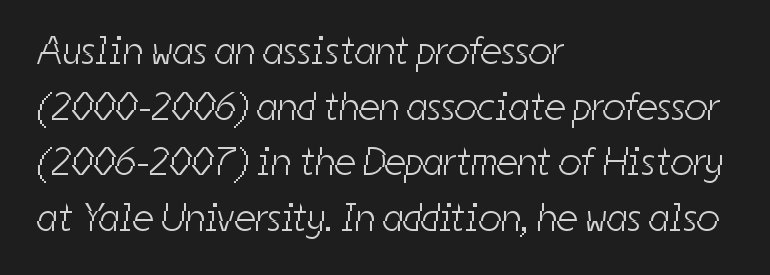
The image shows 40 px light, condensed sans-serif type; set left-aligned, normal line spacing (1.39x), normal letter spacing, not underlined; low stroke contrast and a medium x-height.
